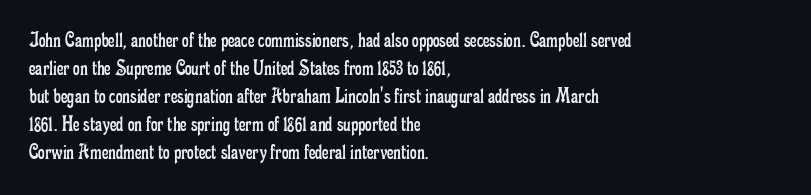
The image shows 23 px text type, upright; set left-aligned, line spacing 1.22x, normal letter spacing, not underlined.
